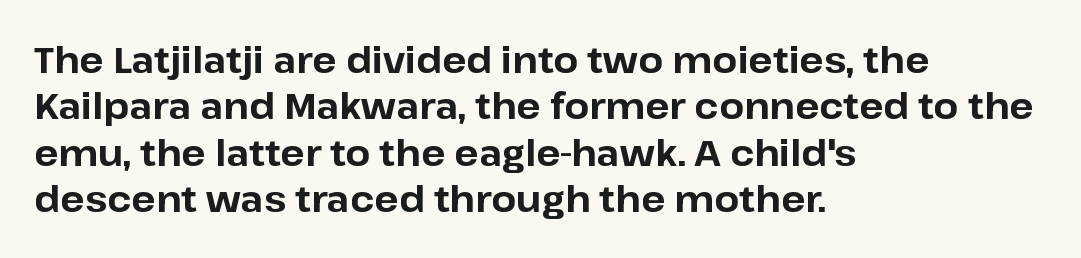
The image shows 36 px bold sans-serif type, upright; set left-aligned, normal line spacing (1.29x), normal letter spacing, not underlined; low stroke contrast and a medium x-height.
